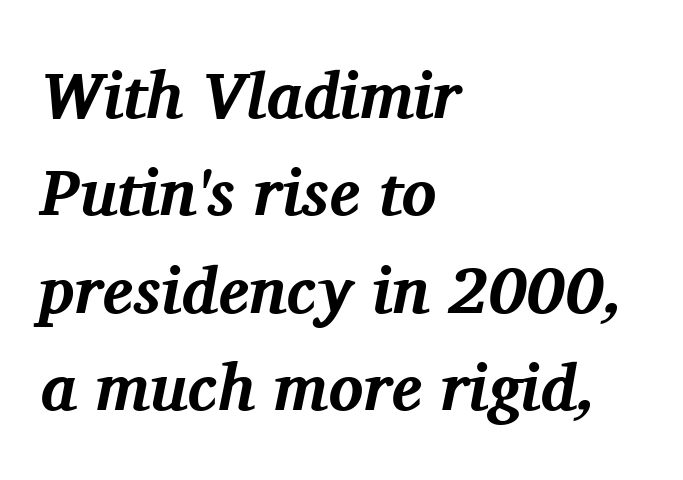
The image shows 65 px bold serif type, italic (leaning right); set left-aligned, normal line spacing (1.5x), normal letter spacing, not underlined; medium stroke contrast and a medium x-height.
